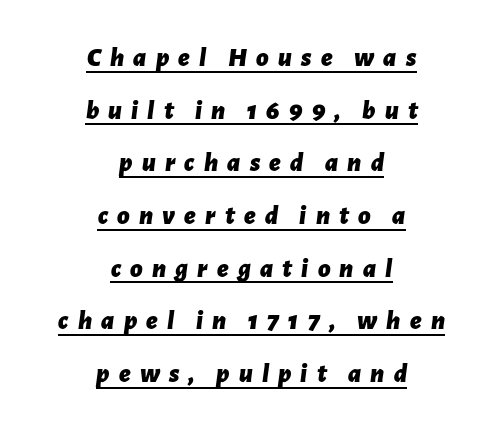
The lettering is marked with a stroke running underneath it. Emphasis-style slanted type is in use. Letter spacing: wide. Vertically, the passage feels expansive, rows floating well apart. The rendering positions every line midway between the sides. The typesetting leans heavy: a genuine bold.
